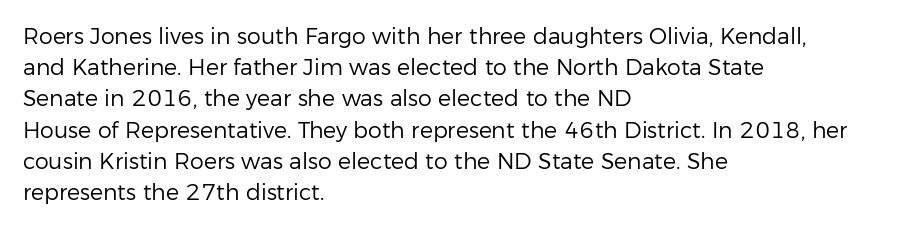
Every row of glyphs begins at an identical x-position on the left. The typesetting does not lean heavy: it is not bold. One glance says typical: line gaps are just what's usual. Underlining? Definitely not there.
